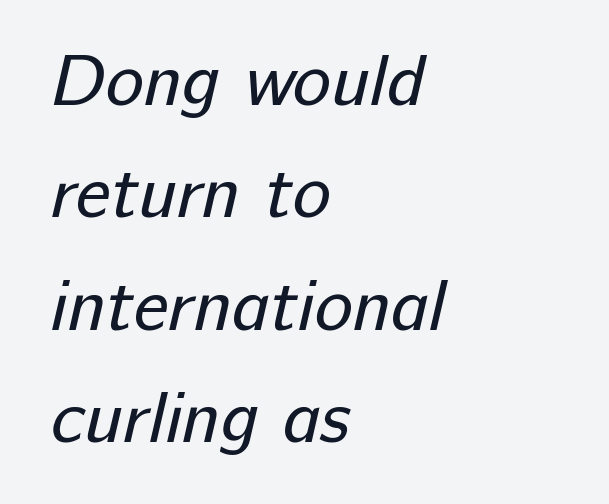
{"serif": "no", "bold": "no", "weight": "regular", "width": "normal", "stroke_contrast": "low", "x_height": "medium", "monospaced": "no", "underline": "no", "align": "left", "line_spacing": "normal", "line_spacing_ratio": 1.56, "letter_spacing": "normal", "letter_spacing_em": 0.0, "glyph_px": 72}
